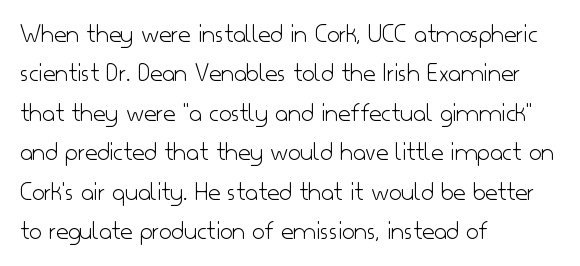
Quick note: not italic, upright. Is the stroke heavy? The answer is a plain regular-or-lighter. The setting favours the left margin, as ordinary paragraphs usually do. Has an underline been added? It has not. Tracking here is standard; glyphs follow each other at the usual distance. Line spacing here is normal.
